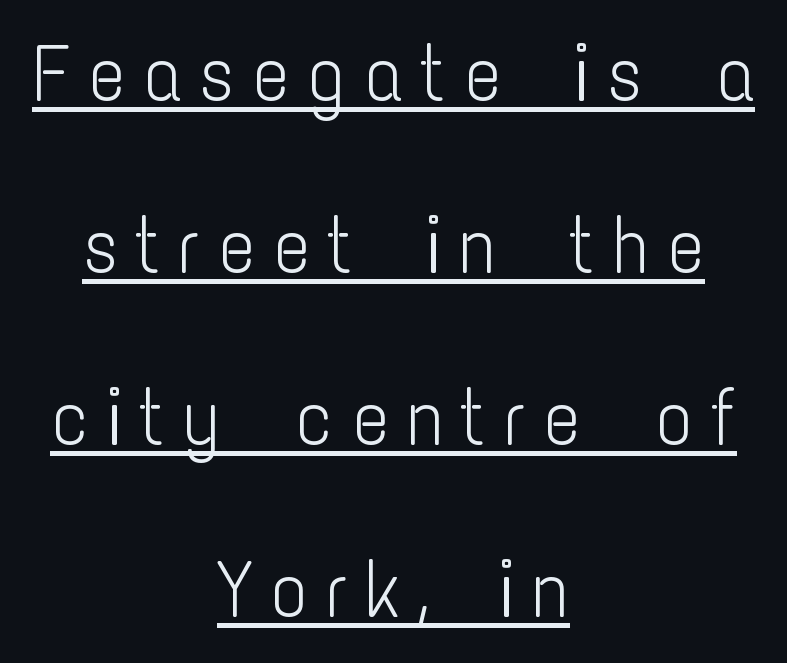
The image shows 80 px light, condensed sans-serif type, upright; set centered, loose line spacing (2.15x), unusually wide letter spacing (+0.2 em), underlined; low stroke contrast and a medium x-height.
